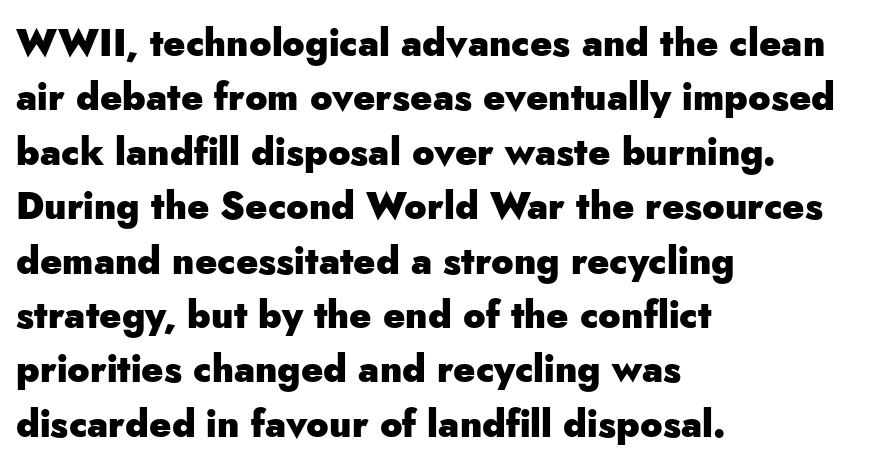
{"serif": "no", "italic": "no", "bold": "yes", "weight": "heavy", "width": "normal", "stroke_contrast": "low", "x_height": "small", "monospaced": "no", "underline": "no", "align": "left", "line_spacing": "normal", "line_spacing_ratio": 1.47, "letter_spacing": "normal", "letter_spacing_em": 0.0, "glyph_px": 37}
